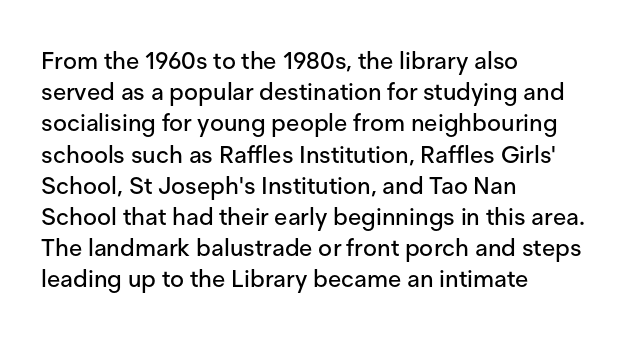
Q: Is the text italic (slanted)? A: No, it is upright.
Q: Is the text underlined? A: No.
Q: How is the paragraph aligned? A: Left-aligned.
Q: Is the spacing between letters normal or unusually wide? A: Normal.
Q: Is the spacing between lines tight, normal or loose? A: Normal.
